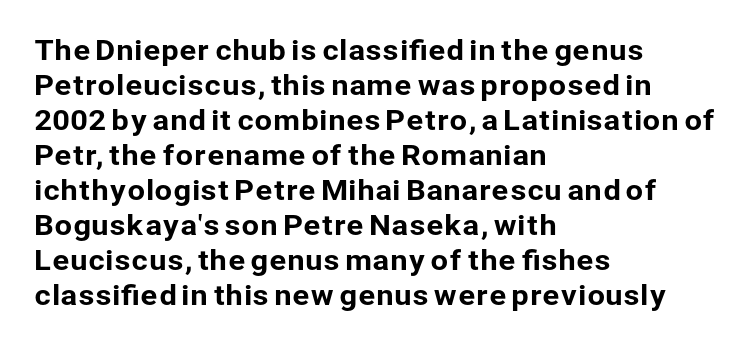
Q: Is the text italic (slanted)? A: No, it is upright.
Q: Is the typeface a serif or a sans-serif typeface? A: Sans-serif.
Q: Is the text underlined? A: No.
Q: How is the paragraph aligned? A: Left-aligned.
Q: Is the spacing between letters normal or unusually wide? A: Normal.
Q: Is the spacing between lines tight, normal or loose? A: Normal.
Q: Width (condensed, normal, or wide)? A: Normal.
Q: Stroke contrast? A: Low.
Q: x-height? A: Medium.
Q: Monospaced? A: No.
